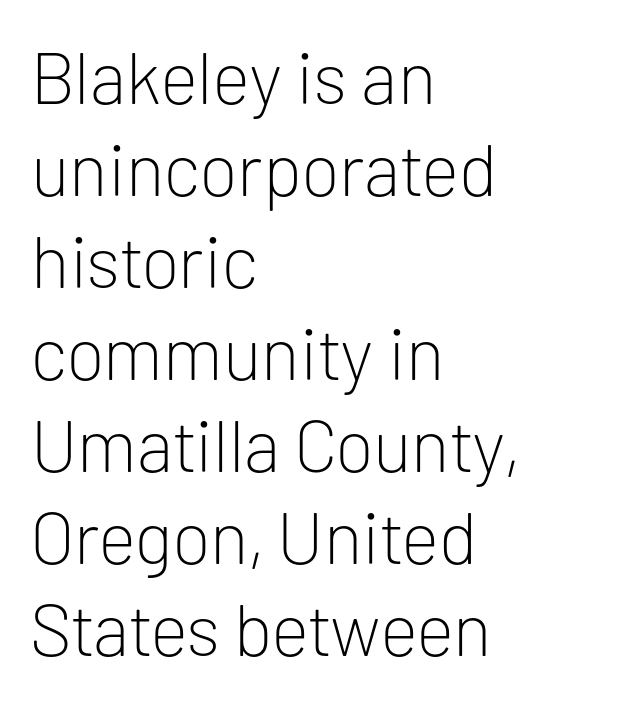
{"serif": "no", "italic": "no", "bold": "no", "weight": "light", "width": "normal", "stroke_contrast": "low", "x_height": "medium", "monospaced": "no", "underline": "no", "align": "left", "line_spacing": "normal", "line_spacing_ratio": 1.26, "letter_spacing": "normal", "letter_spacing_em": 0.0, "glyph_px": 73}
